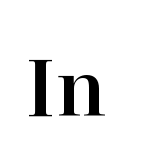
The image shows 77 px serif type, upright; set normal letter spacing, not underlined; high stroke contrast and a medium x-height.
